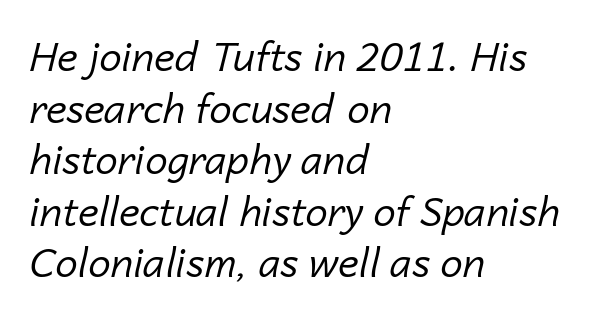
The image shows 40 px regular-weight type, italic (leaning right); set left-aligned, normal line spacing (1.29x), normal letter spacing, not underlined; low stroke contrast and a medium x-height.
